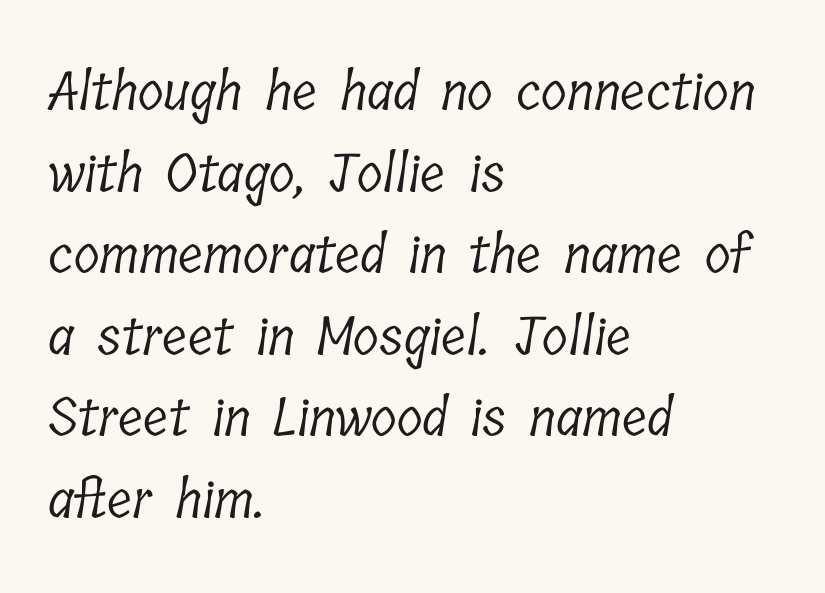
The image shows 53 px light, condensed serif type; set left-aligned, normal line spacing (1.54x), normal letter spacing, not underlined; low stroke contrast and a medium x-height.
